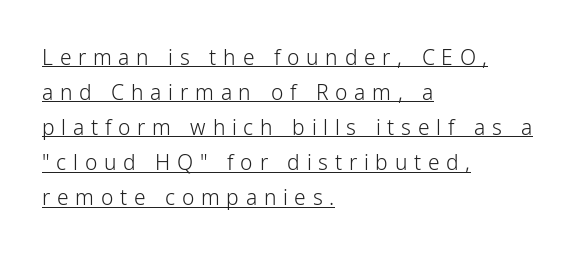
The specimen includes a rule beneath the text block's lines. There is plenty of visible air inserted between adjacent glyphs. You can tell it's not italic because the verticals are truly vertical. Normally led — the rows are evenly, conventionally spaced. Compared with a typical body face, this is equally light or lighter still. Casual observation: everything's shoved over to the left.
